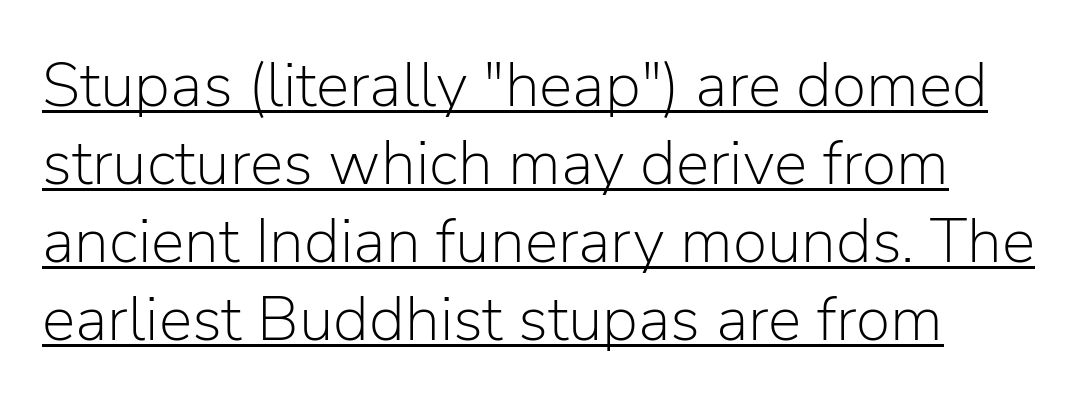
The image shows 63 px light sans-serif type, upright; set line spacing 1.24x, normal letter spacing, underlined; low stroke contrast and a medium x-height.
